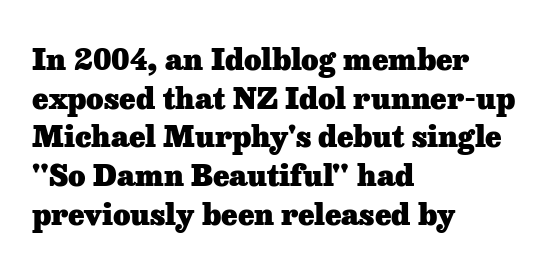
This sample uses an upright cut, with every glyph sitting square on the baseline. Look at the bottom of the vertical strokes: they flare into serifs here. Whoever set this chose a conventional vertical rhythm. In terms of letterspacing, this is plain default setting.
